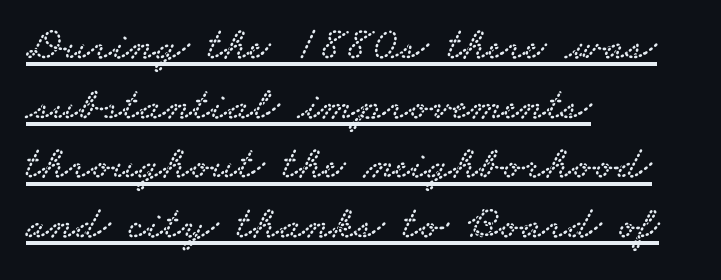
The image shows 47 px wide type; set left-aligned, normal line spacing (1.27x), normal letter spacing, underlined; low stroke contrast and a small x-height.
